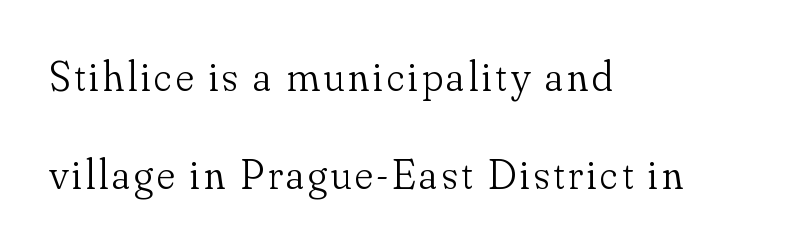
Note the varied advance widths — an 'i' is clearly narrower than an 'm'. In terms of posture, this sample is upright. Stems and bowls with no extra thickness — not bold. Type without underlining. Reading down the block, your eye returns to a fixed left position each line.
